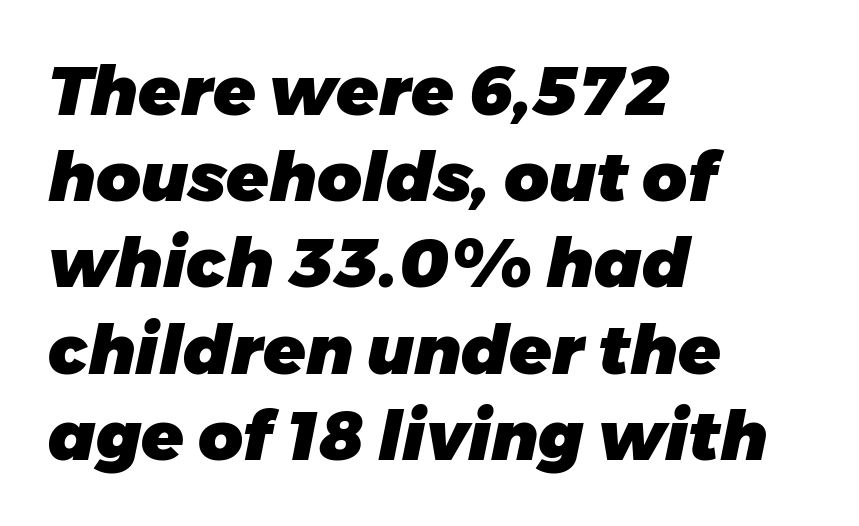
Q: Is the text bold? A: Yes.
Q: Is the text italic (slanted)? A: Yes, it leans right by about 11 degrees.
Q: Is the text underlined? A: No.
Q: How is the paragraph aligned? A: Left-aligned.
Q: Is the spacing between letters normal or unusually wide? A: Normal.
Q: Is the spacing between lines tight, normal or loose? A: Normal.
Q: Width (condensed, normal, or wide)? A: Normal.
Q: Stroke contrast? A: Low.
Q: x-height? A: Medium.
Q: Monospaced? A: No.
